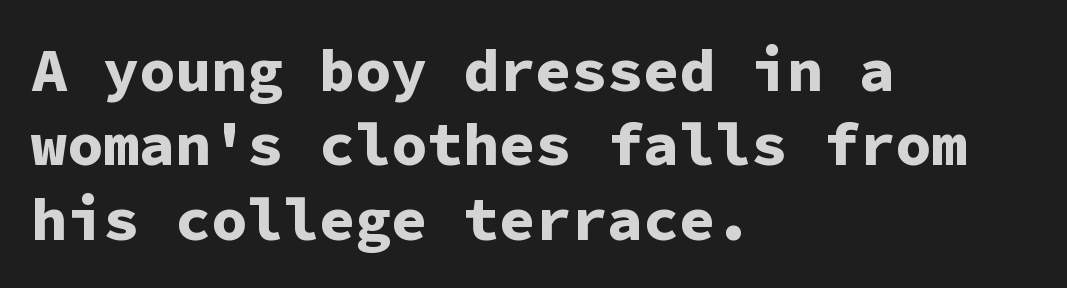
The image shows 60 px bold sans-serif type, upright, monospaced; set left-aligned, line spacing 1.24x, normal letter spacing, not underlined; low stroke contrast and a medium x-height.
